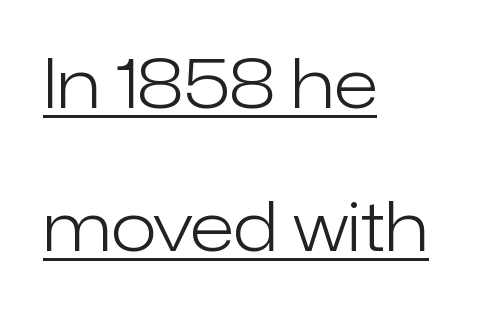
The image shows 67 px light sans-serif type, upright; set left-aligned, loose line spacing (2.14x), normal letter spacing, underlined; low stroke contrast and a medium x-height.
